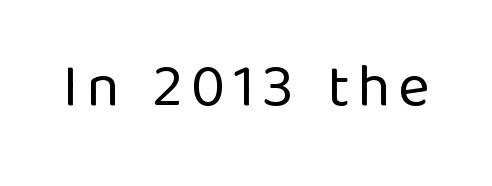
No word sits above an underline. It's the straight-up-and-down kind of type. Do the characters align in a grid? No, the font is proportional. The typeface chosen for these lines omits serifs.
